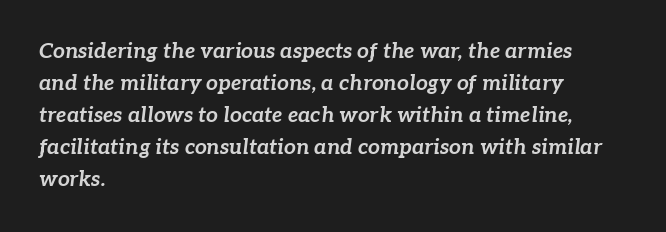
{"italic": "yes", "lean": "right", "slant_degrees": 7, "bold": "yes", "underline": "no", "align": "left", "line_spacing": "normal", "line_spacing_ratio": 1.52, "letter_spacing": "normal", "letter_spacing_em": 0.0, "glyph_px": 21}
